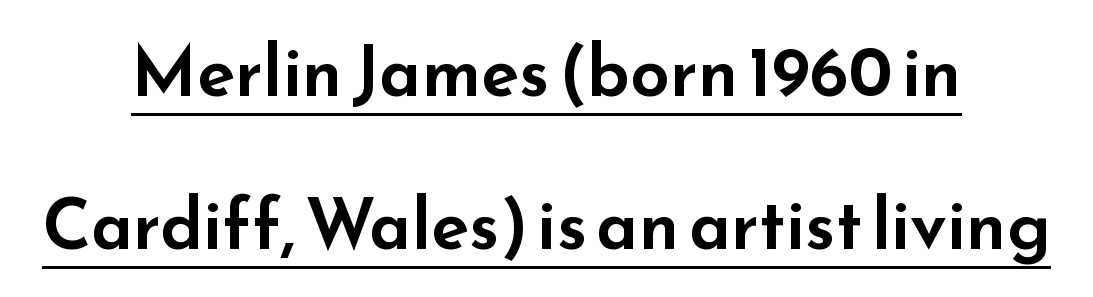
Q: Is the text italic (slanted)? A: No, it is upright.
Q: Is the typeface a serif or a sans-serif typeface? A: Sans-serif.
Q: Is the text underlined? A: Yes.
Q: How is the paragraph aligned? A: Centered.
Q: Is the spacing between letters normal or unusually wide? A: Normal.
Q: Is the spacing between lines tight, normal or loose? A: Loose.
Q: Width (condensed, normal, or wide)? A: Wide.
Q: Stroke contrast? A: Low.
Q: x-height? A: Small.
Q: Monospaced? A: No.
